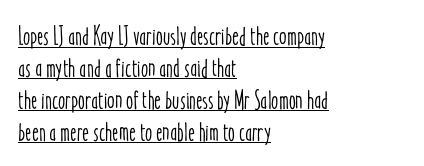
Quick note: not italic, upright. Tracking value appears to be zero — textbook default spacing. The typesetter chose a ragged-right arrangement here. Underlining? Definitely there.
